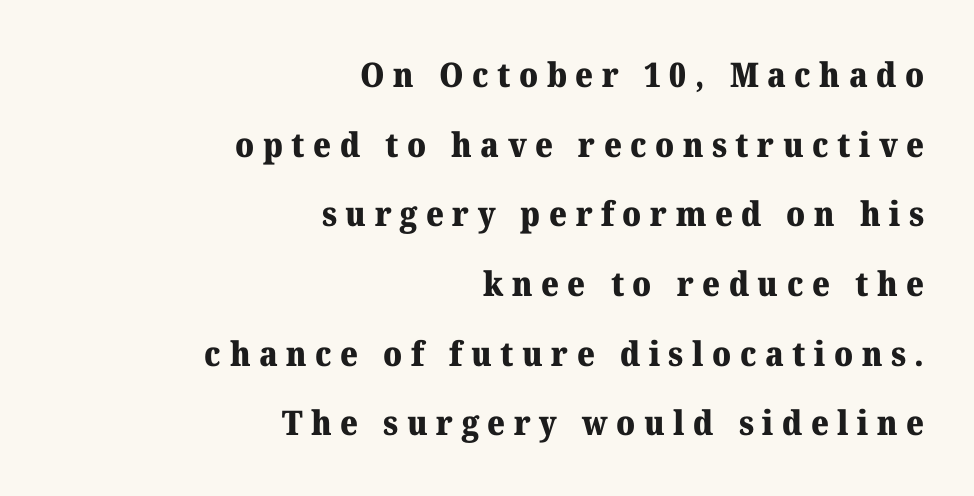
You can tell from the footed stems that serif type was used. The rendering uses a bold face; every stroke is thick and dark. Display-style spreading of the glyphs; the letterfit is very open. Posture: straight, roman, zero tilt. These lines stack with their right ends in a neat column.
